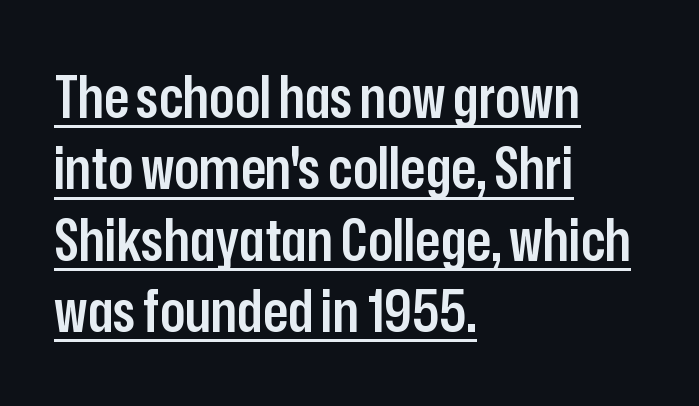
The image shows 58 px semibold, condensed sans-serif type, upright; set left-aligned, line spacing 1.23x, normal letter spacing, underlined; low stroke contrast and a medium x-height.
